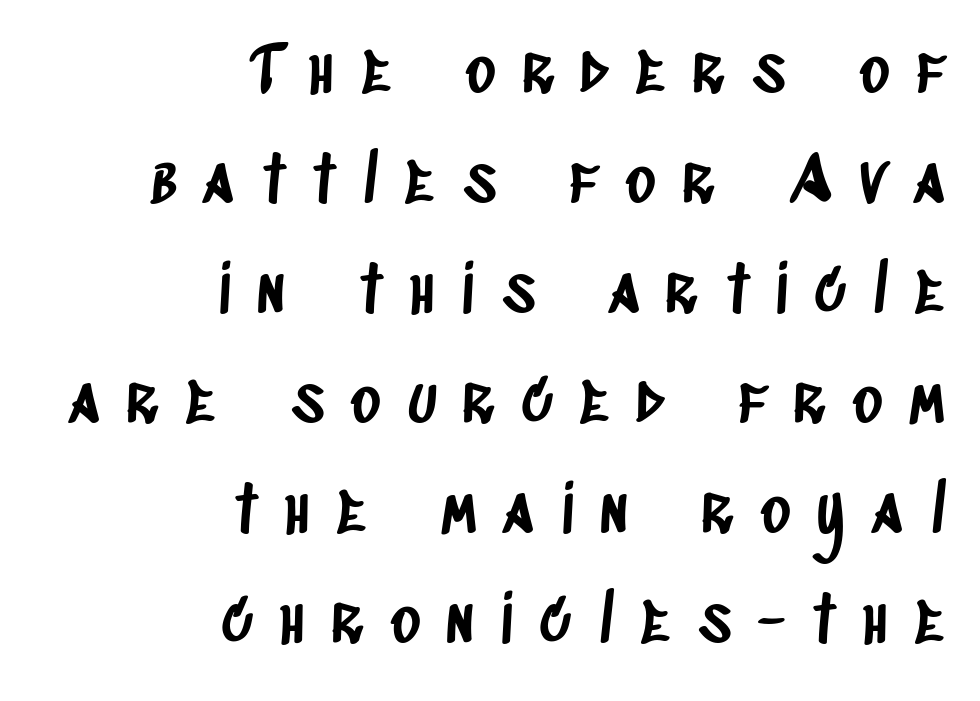
The image shows 64 px condensed sans-serif type; set right-aligned, line spacing 1.72x, unusually wide letter spacing (+0.42 em), not underlined; low stroke contrast and a large x-height.
